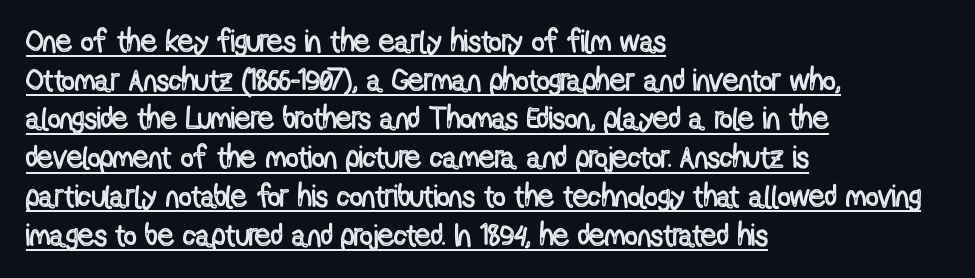
Q: Is the text italic (slanted)? A: No, it is upright.
Q: Is the text underlined? A: Yes.
Q: How is the paragraph aligned? A: Left-aligned.
Q: Is the spacing between letters normal or unusually wide? A: Normal.
Q: Is the spacing between lines tight, normal or loose? A: Normal.
Q: Width (condensed, normal, or wide)? A: Condensed.
Q: x-height? A: Medium.
Q: Monospaced? A: No.
